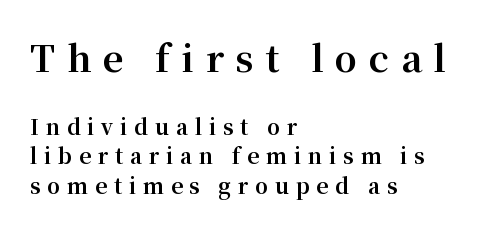
The image shows 36 px bold serif type, upright; set left-aligned, normal line spacing (1.41x), unusually wide letter spacing (+0.32 em), not underlined; the first (top) block is 1.71x larger; medium stroke contrast and a medium x-height.
